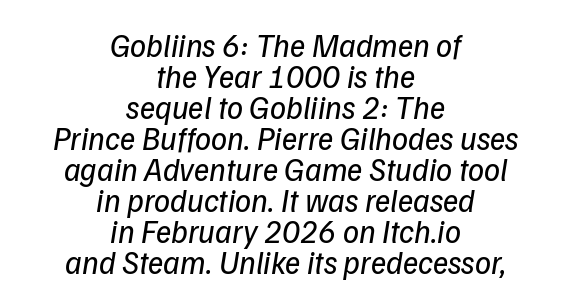
The letters advance in unequal steps, a hallmark of proportional type. Vertical stems look standard width or narrower in stroke. Alignment: centered. Closely set lines give the paragraph a compact silhouette. The font's italic variant was chosen for this text. The letterforms sit shoulder to shoulder at normal distance.
